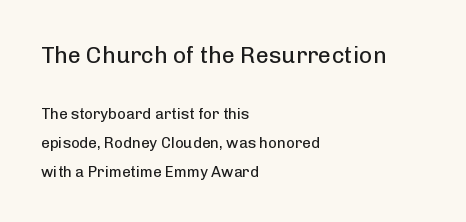
Q: Is the text bold? A: No.
Q: Is the text italic (slanted)? A: No, it is upright.
Q: Is the text underlined? A: No.
Q: How is the paragraph aligned? A: Left-aligned.
Q: Is the spacing between letters normal or unusually wide? A: Normal.
Q: Is the spacing between lines tight, normal or loose? A: Loose.
Q: Which block of text is set in a larger size, the first (top) or the second (bottom)? A: The first (top) one.
